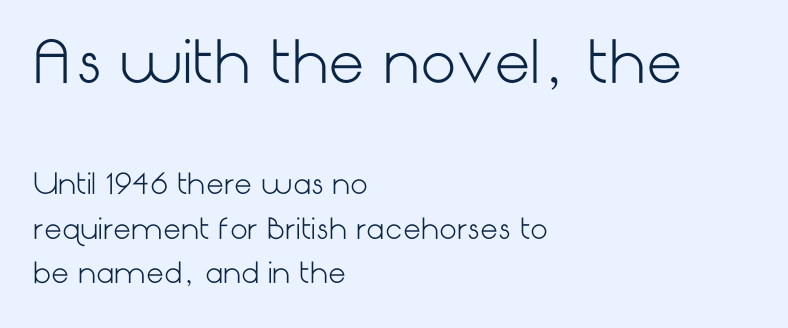
The image shows 57 px light sans-serif type, upright; set left-aligned, normal line spacing (1.59x), normal letter spacing, not underlined; the first (top) block is 2.04x larger; low stroke contrast and a medium x-height.
